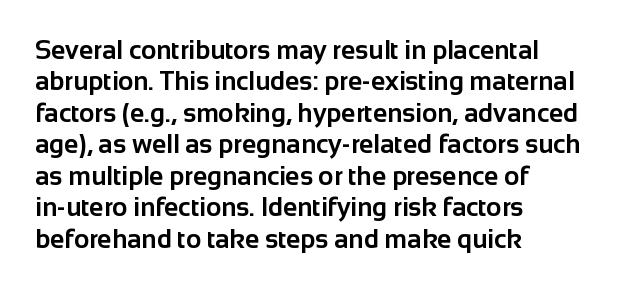
The image shows 26 px bold type, upright; set left-aligned, line spacing 1.21x, normal letter spacing, not underlined.
